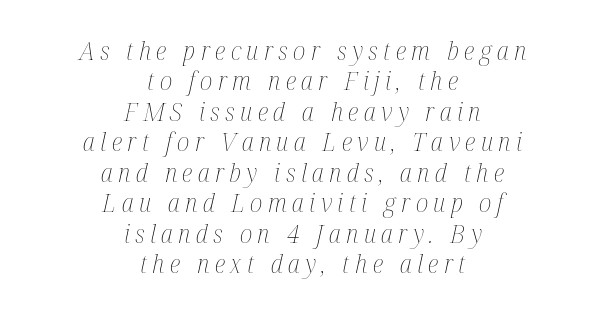
{"italic": "yes", "lean": "right", "slant_degrees": 12, "bold": "no", "underline": "no", "align": "center", "line_spacing_ratio": 1.17, "letter_spacing": "wide", "letter_spacing_em": 0.21, "glyph_px": 26}
